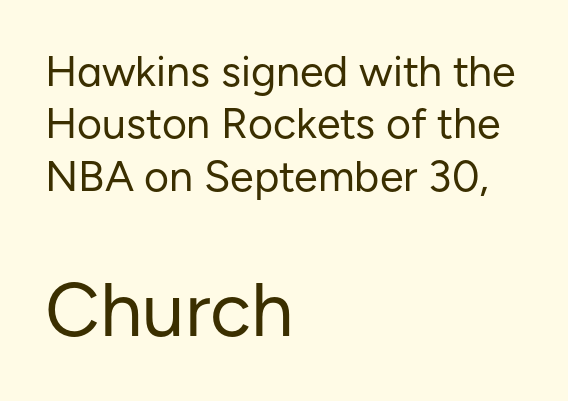
{"serif": "no", "italic": "no", "bold": "no", "weight": "regular", "width": "normal", "stroke_contrast": "low", "x_height": "medium", "monospaced": "no", "underline": "no", "align": "left", "line_spacing_ratio": 1.22, "letter_spacing": "normal", "letter_spacing_em": 0.0, "larger_block": "second", "size_ratio": 1.77, "glyph_px": 76}
